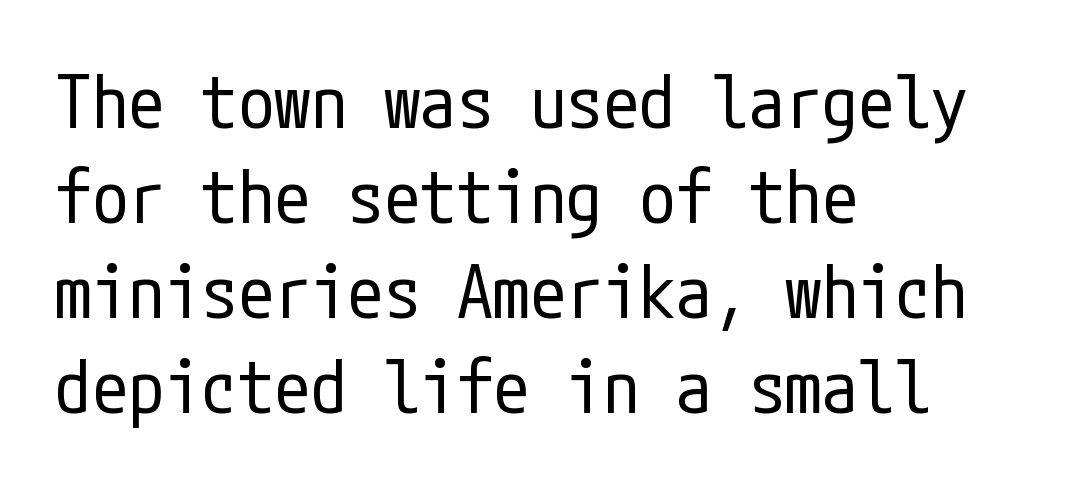
{"serif": "no", "italic": "no", "bold": "no", "weight": "regular", "width": "condensed", "stroke_contrast": "low", "x_height": "medium", "underline": "no", "align": "left", "line_spacing": "normal", "line_spacing_ratio": 1.3, "letter_spacing": "normal", "letter_spacing_em": 0.0, "glyph_px": 73}
